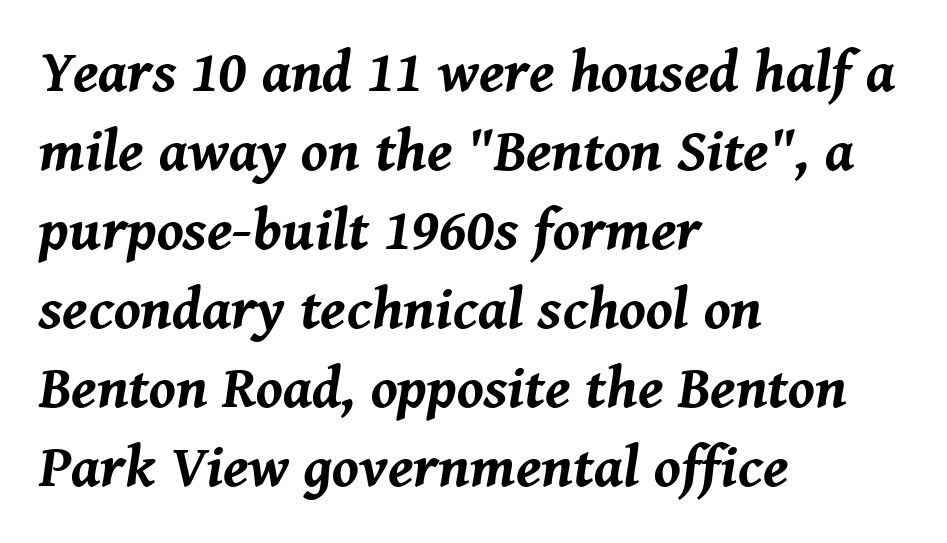
{"italic": "yes", "lean": "right", "slant_degrees": 8, "bold": "yes", "weight": "bold", "width": "normal", "stroke_contrast": "medium", "x_height": "medium", "monospaced": "no", "underline": "no", "align": "left", "line_spacing": "normal", "line_spacing_ratio": 1.34, "letter_spacing": "normal", "letter_spacing_em": 0.0, "glyph_px": 59}
